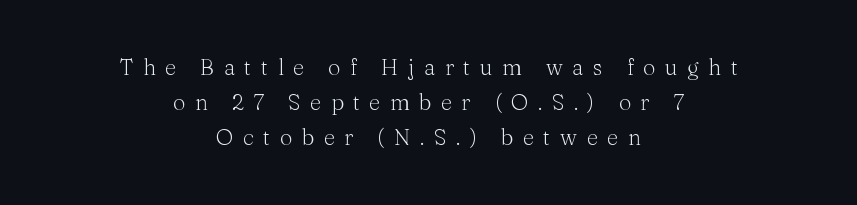
The image shows 22 px text type, upright; set centered, normal line spacing (1.6x), unusually wide letter spacing (+0.43 em), not underlined.
